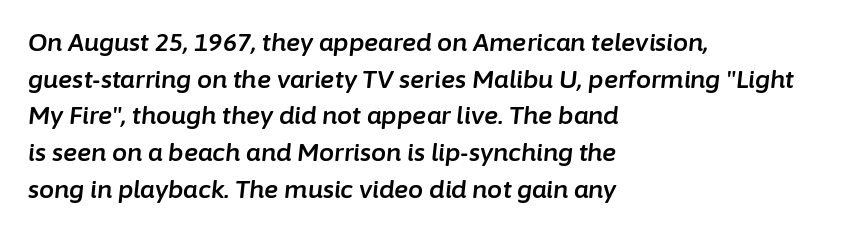
{"italic": "yes", "lean": "right", "slant_degrees": 6, "underline": "no", "align": "left", "line_spacing": "normal", "line_spacing_ratio": 1.53, "letter_spacing": "normal", "letter_spacing_em": 0.0, "glyph_px": 24}
